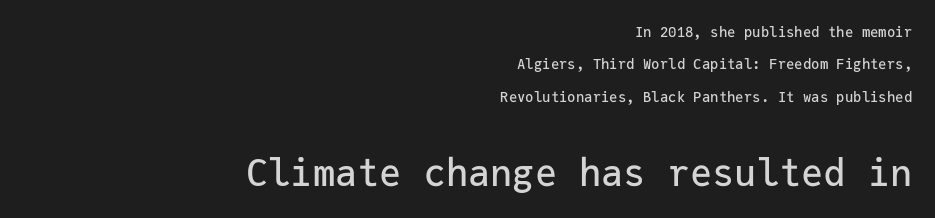
Q: Is the text italic (slanted)? A: No, it is upright.
Q: Is the typeface a serif or a sans-serif typeface? A: Sans-serif.
Q: Is the text underlined? A: No.
Q: How is the paragraph aligned? A: Right-aligned.
Q: Is the spacing between letters normal or unusually wide? A: Normal.
Q: Is the spacing between lines tight, normal or loose? A: Loose.
Q: Which block of text is set in a larger size, the first (top) or the second (bottom)? A: The second (bottom) one.
Q: Width (condensed, normal, or wide)? A: Normal.
Q: Stroke contrast? A: Low.
Q: x-height? A: Medium.
Q: Monospaced? A: Yes.
